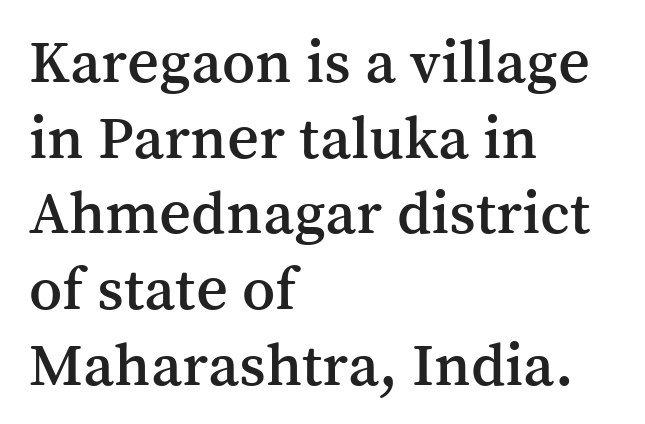
The image shows 62 px serif type, upright; set left-aligned, line spacing 1.22x, normal letter spacing, not underlined; medium stroke contrast and a medium x-height.
